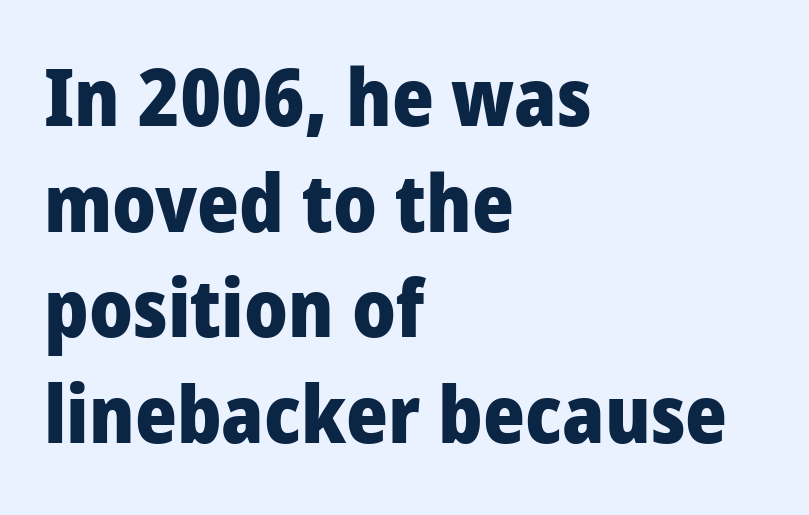
Q: Is the text bold? A: Yes.
Q: Is the text italic (slanted)? A: No, it is upright.
Q: Is the typeface a serif or a sans-serif typeface? A: Sans-serif.
Q: Is the text underlined? A: No.
Q: How is the paragraph aligned? A: Left-aligned.
Q: Is the spacing between letters normal or unusually wide? A: Normal.
Q: Is the spacing between lines tight, normal or loose? A: Normal.
Q: Width (condensed, normal, or wide)? A: Condensed.
Q: Stroke contrast? A: Low.
Q: x-height? A: Large.
Q: Monospaced? A: No.
